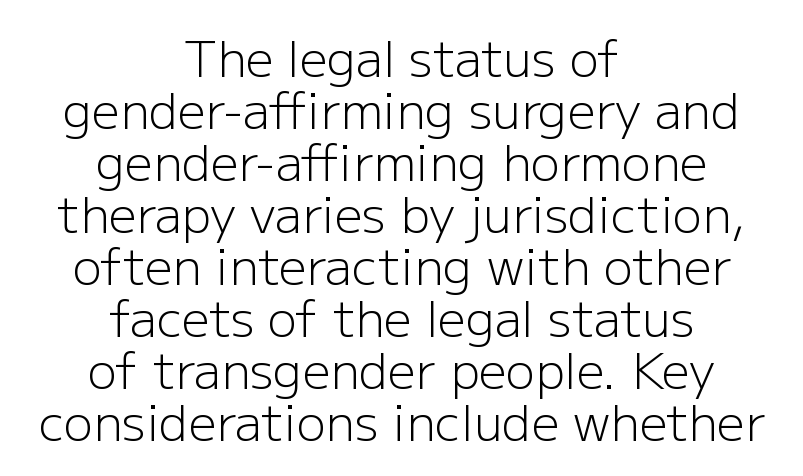
Q: Is the text bold? A: No.
Q: Is the text italic (slanted)? A: No, it is upright.
Q: Is the typeface a serif or a sans-serif typeface? A: Sans-serif.
Q: Is the text underlined? A: No.
Q: How is the paragraph aligned? A: Centered.
Q: Is the spacing between letters normal or unusually wide? A: Normal.
Q: Is the spacing between lines tight, normal or loose? A: Tight.
Q: Width (condensed, normal, or wide)? A: Normal.
Q: Stroke contrast? A: Low.
Q: x-height? A: Medium.
Q: Monospaced? A: No.
